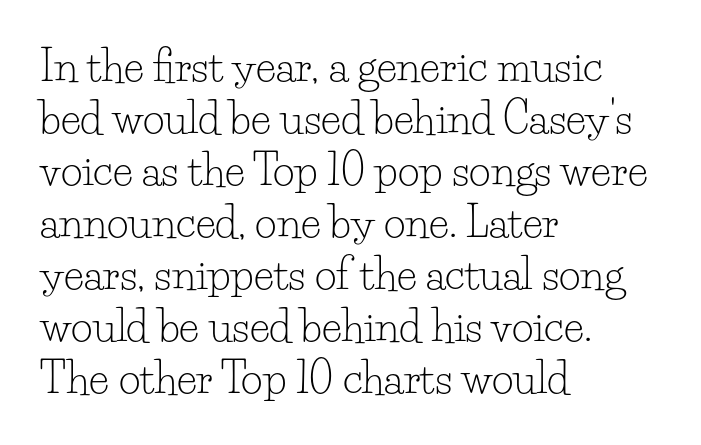
Q: Is the text bold? A: No.
Q: Is the text italic (slanted)? A: No, it is upright.
Q: Is the typeface a serif or a sans-serif typeface? A: Serif.
Q: Is the text underlined? A: No.
Q: How is the paragraph aligned? A: Left-aligned.
Q: Is the spacing between letters normal or unusually wide? A: Normal.
Q: Width (condensed, normal, or wide)? A: Normal.
Q: Stroke contrast? A: Low.
Q: x-height? A: Small.
Q: Monospaced? A: No.
